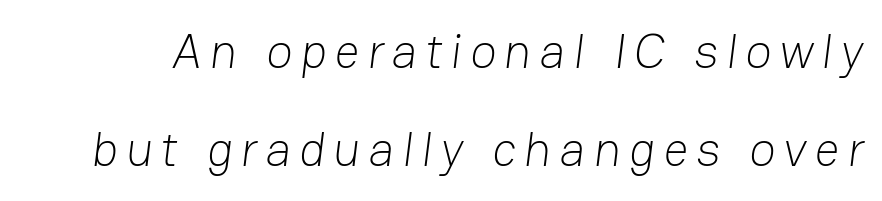
Q: Is the text bold? A: No.
Q: Is the typeface a serif or a sans-serif typeface? A: Sans-serif.
Q: Is the text underlined? A: No.
Q: Is the spacing between lines tight, normal or loose? A: Loose.
Q: Width (condensed, normal, or wide)? A: Normal.
Q: Stroke contrast? A: Low.
Q: x-height? A: Medium.
Q: Monospaced? A: No.
